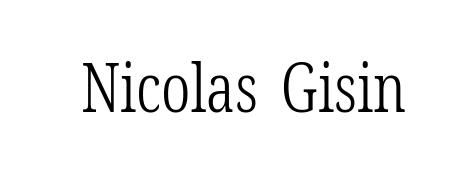
{"serif": "yes", "italic": "no", "bold": "no", "weight": "light", "width": "condensed", "stroke_contrast": "low", "x_height": "medium", "monospaced": "no", "underline": "no", "letter_spacing": "normal", "letter_spacing_em": 0.0, "glyph_px": 67}
